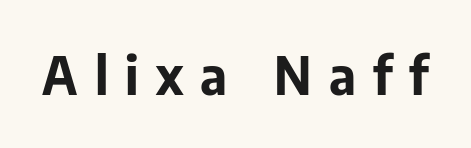
Rendered with straight, roman letterforms. You could not count columns in this text — the font is proportionally spaced. A bare baseline throughout the passage. The line texture is sparse and dotted thanks to wide tracking.
